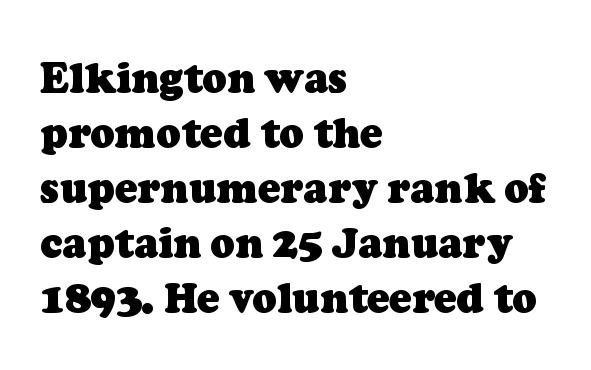
{"serif": "yes", "bold": "yes", "weight": "heavy", "width": "normal", "stroke_contrast": "low", "x_height": "medium", "monospaced": "no", "underline": "no", "align": "left", "line_spacing": "normal", "line_spacing_ratio": 1.34, "letter_spacing": "normal", "letter_spacing_em": 0.0, "glyph_px": 41}
